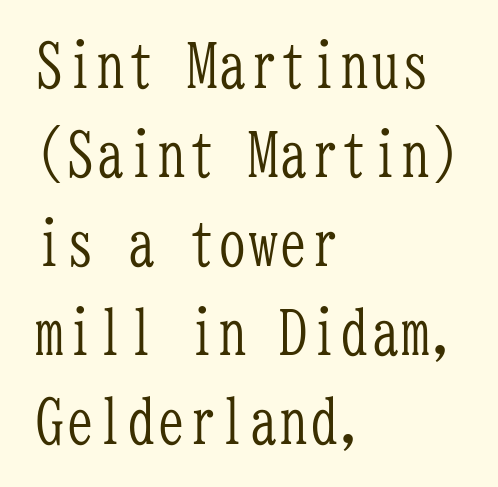
Q: Is the text bold? A: No.
Q: Is the text italic (slanted)? A: No, it is upright.
Q: Is the typeface a serif or a sans-serif typeface? A: Serif.
Q: Is the text underlined? A: No.
Q: How is the paragraph aligned? A: Left-aligned.
Q: Is the spacing between letters normal or unusually wide? A: Normal.
Q: Is the spacing between lines tight, normal or loose? A: Normal.
Q: Width (condensed, normal, or wide)? A: Condensed.
Q: Stroke contrast? A: Low.
Q: x-height? A: Medium.
Q: Monospaced? A: Yes.
